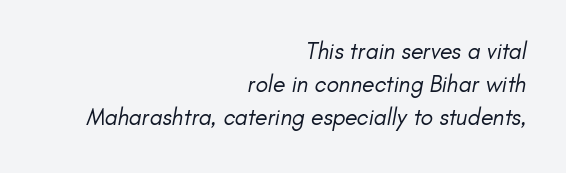
Line endings align vertically; line beginnings do not. Bare-footed words on every line. Successive baselines arrive at the customary interval. Heaviness? Minimal to ordinary, like unemphasized prose. Tracking value appears to be zero — textbook default spacing.
